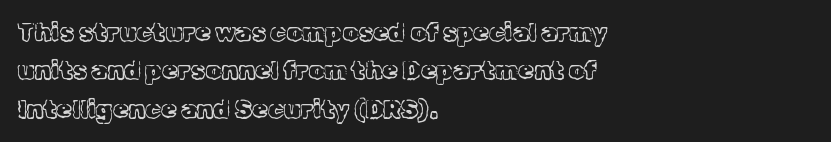
{"italic": "no", "bold": "no", "underline": "no", "align": "left", "line_spacing": "normal", "line_spacing_ratio": 1.54, "letter_spacing": "normal", "letter_spacing_em": 0.0, "glyph_px": 25}
